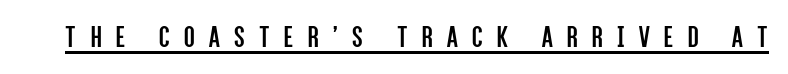
Q: Is the text bold? A: No.
Q: Is the text italic (slanted)? A: No, it is upright.
Q: Is the typeface a serif or a sans-serif typeface? A: Sans-serif.
Q: Is the text underlined? A: Yes.
Q: Is the spacing between letters normal or unusually wide? A: Unusually wide.
Q: Width (condensed, normal, or wide)? A: Condensed.
Q: Stroke contrast? A: Low.
Q: x-height? A: Large.
Q: Monospaced? A: No.
